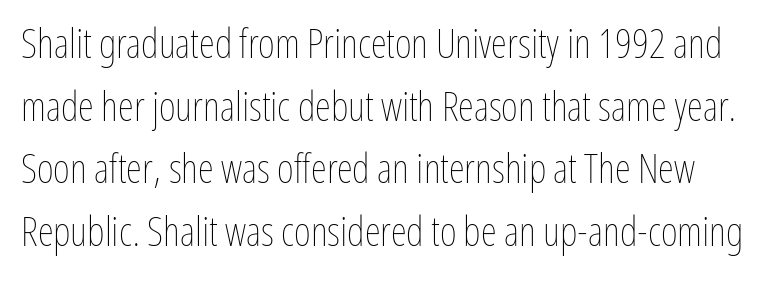
The image shows 41 px thin, condensed type, upright; set normal line spacing (1.53x), normal letter spacing, not underlined; low stroke contrast and a medium x-height.
